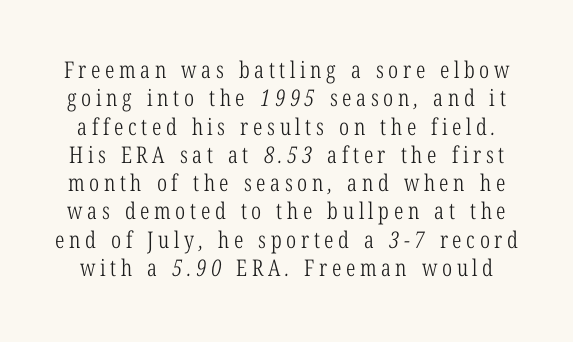
The image shows 23 px text type; set line spacing 1.23x, unusually wide letter spacing (+0.2 em), not underlined.
